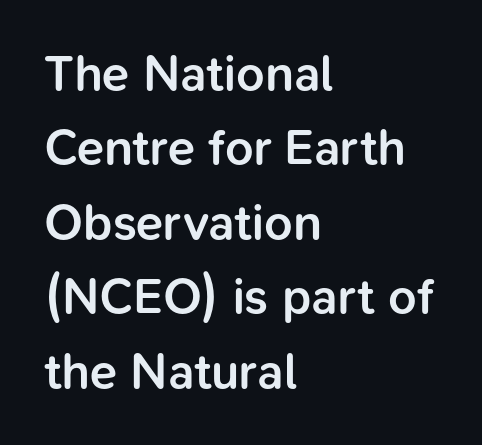
The image shows 50 px semibold sans-serif type, upright; set left-aligned, normal line spacing (1.49x), normal letter spacing, not underlined; low stroke contrast and a medium x-height.
